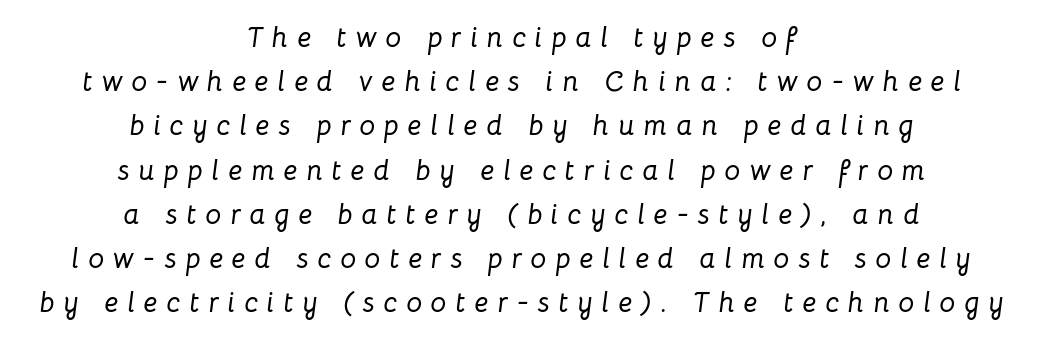
{"italic": "yes", "lean": "right", "slant_degrees": 8, "width": "normal", "stroke_contrast": "low", "x_height": "medium", "monospaced": "no", "underline": "no", "align": "center", "line_spacing": "normal", "line_spacing_ratio": 1.58, "letter_spacing": "wide", "letter_spacing_em": 0.32, "glyph_px": 28}
